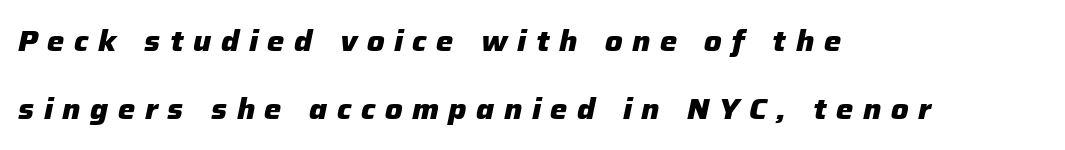
This sample has the flowing, uneven cadence of proportional lettering. A classic flush-left, rag-right setting is used for this passage. The typesetting leans heavy: a genuine bold. Underlining? Definitely not there.
